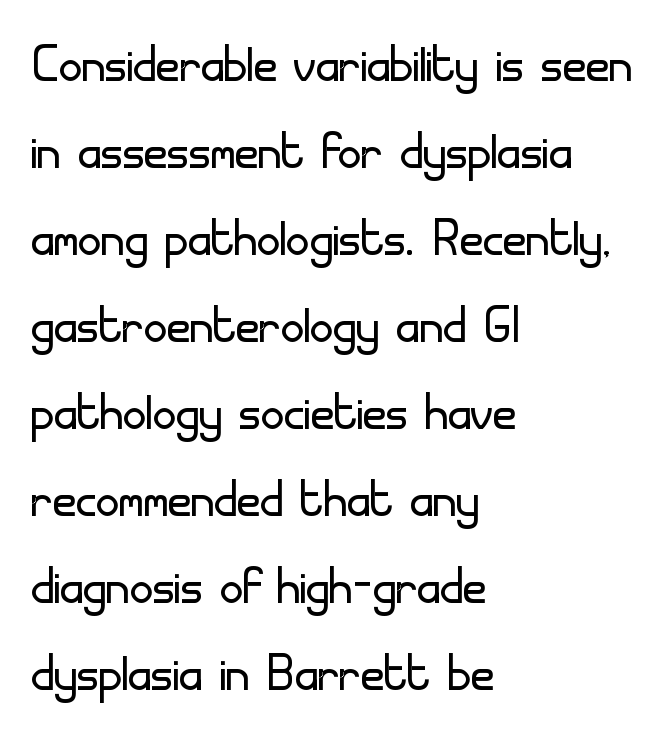
This is sans-serif lettering, the kind often seen on screens and signage. The gap between lines stays unmarked. Where is the straight margin? On the left. Each letter keeps its own natural width here, so spacing adapts to shape. The strokes carry an ordinary text weight at most. Does the lettering tilt? It doesn't — this is upright.
